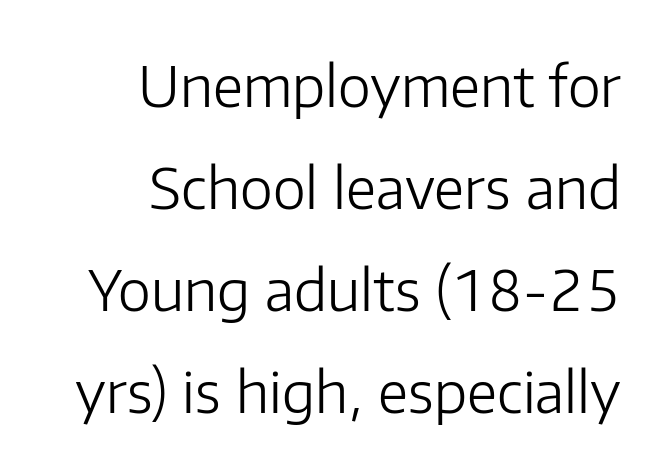
These lines are composed in type without serifs. Weight: not bold — regular or lighter. Unmarked baselines from the first word to the last. A typesetter would mark this as roman, not italic. Is this a fixed-width face? No — the glyphs have proportional, varying widths. In terms of letterspacing, this is plain default setting.
